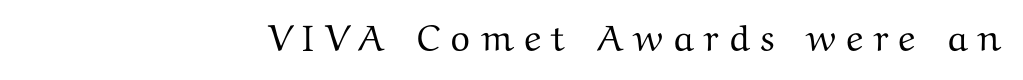
{"serif": "yes", "italic": "no", "width": "wide", "stroke_contrast": "medium", "x_height": "medium", "monospaced": "no", "underline": "no", "align": "right", "letter_spacing": "wide", "letter_spacing_em": 0.24, "glyph_px": 37}
